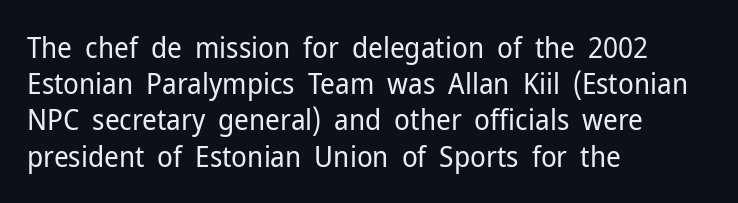
Q: Is the text bold? A: No.
Q: Is the text italic (slanted)? A: No, it is upright.
Q: Is the typeface a serif or a sans-serif typeface? A: Sans-serif.
Q: Is the text underlined? A: No.
Q: How is the paragraph aligned? A: Left-aligned.
Q: Is the spacing between letters normal or unusually wide? A: Normal.
Q: Is the spacing between lines tight, normal or loose? A: Normal.
Q: Width (condensed, normal, or wide)? A: Normal.
Q: Stroke contrast? A: Low.
Q: x-height? A: Medium.
Q: Monospaced? A: No.
